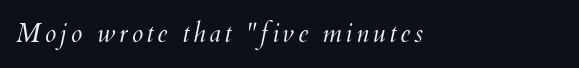
A typesetter would mark this as italic. On a weight scale, this lands at 450 or below. Type without underlining. Casual observation: everything's shoved over to the left.
